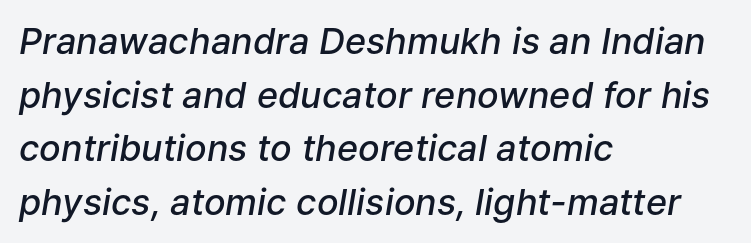
The image shows 36 px semibold type, italic (leaning right); set left-aligned, normal line spacing (1.49x), normal letter spacing, not underlined; low stroke contrast and a medium x-height.
